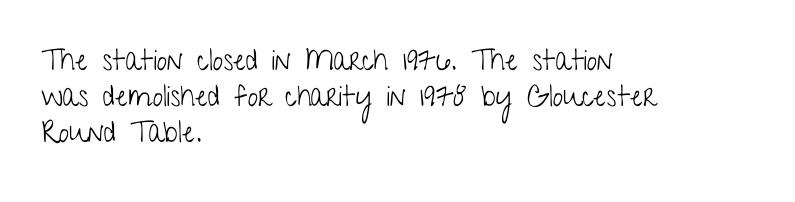
Q: Is the text bold? A: No.
Q: Is the text italic (slanted)? A: No, it is upright.
Q: Is the typeface a serif or a sans-serif typeface? A: Sans-serif.
Q: Is the text underlined? A: No.
Q: How is the paragraph aligned? A: Left-aligned.
Q: Is the spacing between letters normal or unusually wide? A: Normal.
Q: Is the spacing between lines tight, normal or loose? A: Normal.
Q: Width (condensed, normal, or wide)? A: Condensed.
Q: Stroke contrast? A: Low.
Q: x-height? A: Medium.
Q: Monospaced? A: No.
